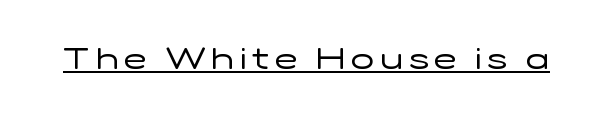
{"serif": "no", "italic": "no", "bold": "no", "weight": "regular", "width": "wide", "stroke_contrast": "low", "x_height": "medium", "monospaced": "no", "underline": "yes", "letter_spacing": "wide", "letter_spacing_em": 0.2, "glyph_px": 30}
